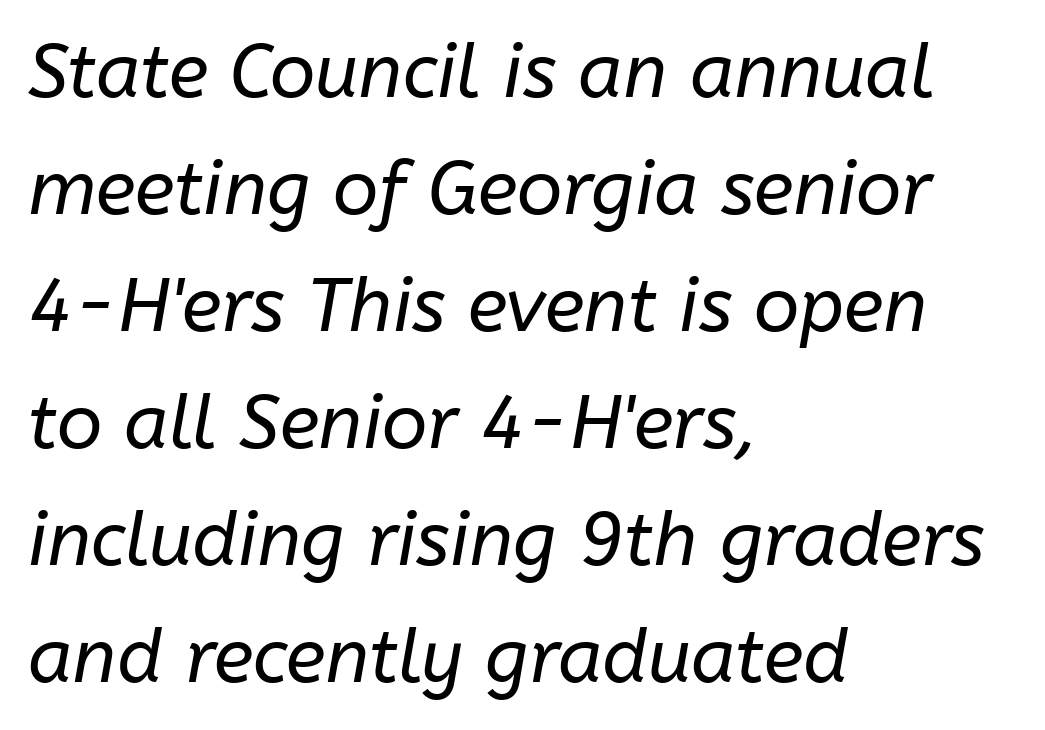
Each line starts at the same left margin while the right side varies. Words float on clear page, feet unadorned. Italic? Definitely — the glyphs are oblique. Regular leading. Stems and bowls with no extra thickness — not bold.
